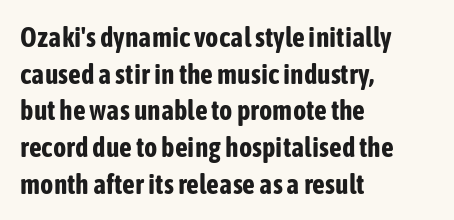
A full-strength bold gives these letters their thick strokes. Underline: absent. These lines are rendered in a variable-pitch font. Font category for this specimen: sans-serif.
